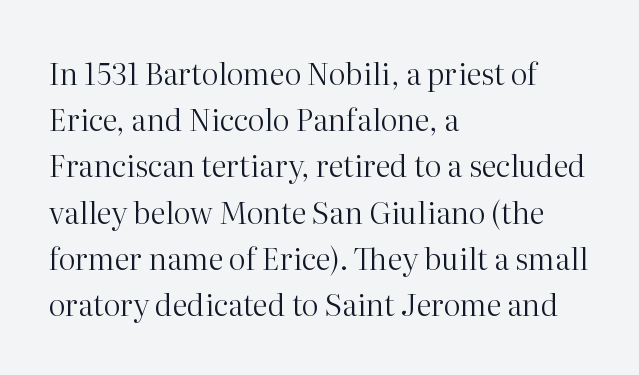
Q: Is the text bold? A: No.
Q: Is the text italic (slanted)? A: No, it is upright.
Q: Is the typeface a serif or a sans-serif typeface? A: Serif.
Q: Is the text underlined? A: No.
Q: How is the paragraph aligned? A: Left-aligned.
Q: Is the spacing between letters normal or unusually wide? A: Normal.
Q: Is the spacing between lines tight, normal or loose? A: Normal.
Q: Width (condensed, normal, or wide)? A: Normal.
Q: Stroke contrast? A: High.
Q: x-height? A: Medium.
Q: Monospaced? A: No.
